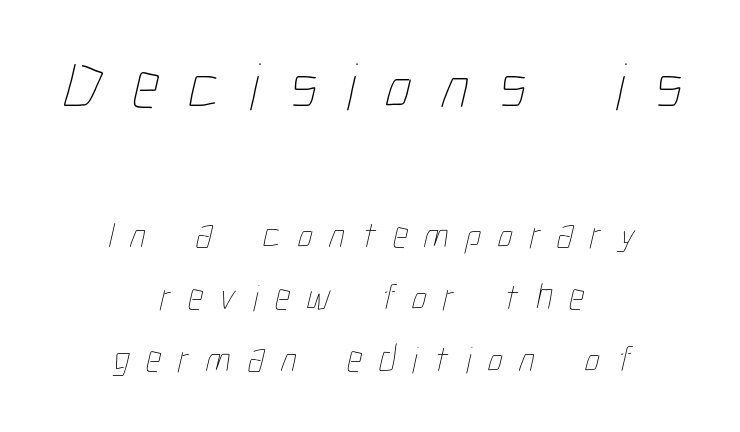
You could not count columns in this text — the font is proportionally spaced. The emphasis by scale lands on block number one, above. Look at the tracking — it's clearly loosened, letters drifting apart. The passage is arranged like a title page — every line centered.
